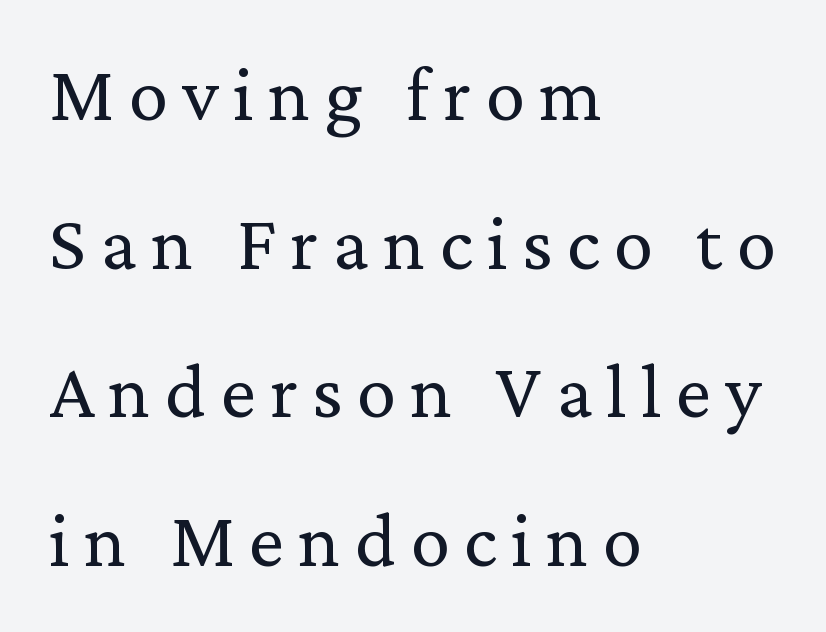
Check where the strokes stop: tiny serifs finish them off. A classic flush-left, rag-right setting is used for this passage. When letters stand straight like this, we call the style roman or upright. Vertical stems look standard width or narrower in stroke. Anything drawn beneath the words? Only blank space.
